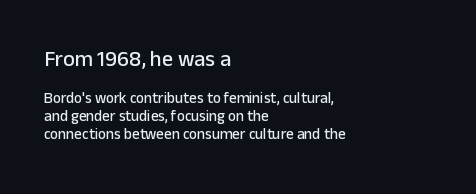
Q: Is the text italic (slanted)? A: No, it is upright.
Q: Is the text underlined? A: No.
Q: How is the paragraph aligned? A: Left-aligned.
Q: Is the spacing between letters normal or unusually wide? A: Normal.
Q: Which block of text is set in a larger size, the first (top) or the second (bottom)? A: The first (top) one.
